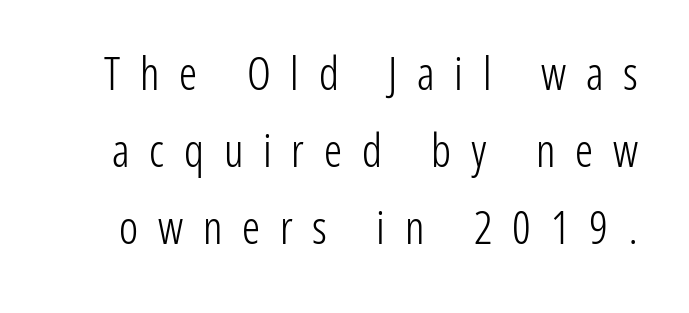
The cut favours lightness, reaching ordinary text weight at its darkest. The axis of the letterforms is exactly vertical. Type without underlining. The font family rendered here belongs to the sans-serif group. Spacing verdict: proportional, widths tailored to each character.
